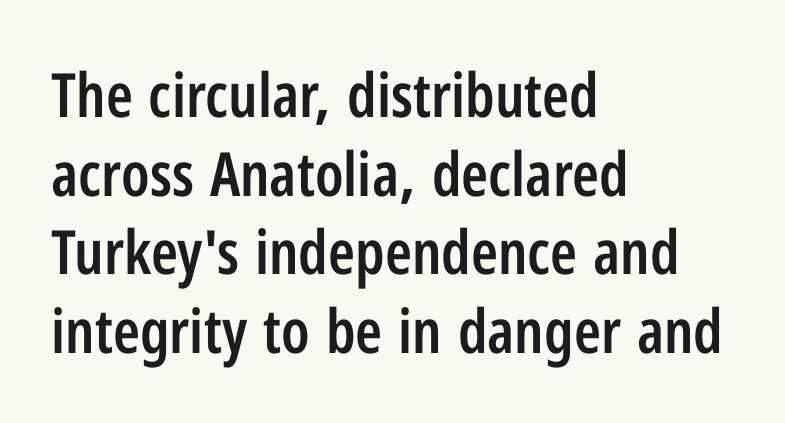
{"serif": "no", "italic": "no", "bold": "semi", "weight": "semibold", "width": "condensed", "stroke_contrast": "low", "x_height": "medium", "monospaced": "no", "underline": "no", "align": "left", "line_spacing": "normal", "line_spacing_ratio": 1.29, "letter_spacing": "normal", "letter_spacing_em": 0.0, "glyph_px": 61}
